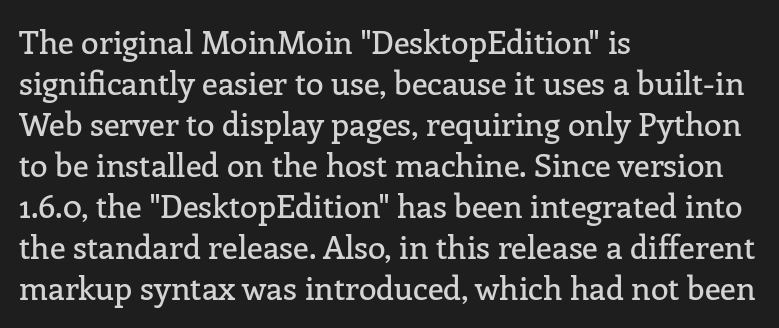
{"serif": "yes", "italic": "no", "width": "normal", "stroke_contrast": "low", "x_height": "medium", "monospaced": "no", "underline": "no", "align": "left", "line_spacing": "normal", "line_spacing_ratio": 1.28, "letter_spacing": "normal", "letter_spacing_em": 0.0, "glyph_px": 32}
